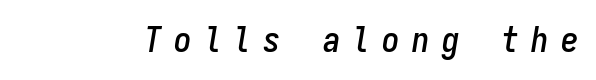
Q: Is the text italic (slanted)? A: Yes, it leans right by about 9 degrees.
Q: Is the text underlined? A: No.
Q: Is the spacing between letters normal or unusually wide? A: Unusually wide.
Q: Width (condensed, normal, or wide)? A: Condensed.
Q: Stroke contrast? A: Low.
Q: x-height? A: Medium.
Q: Monospaced? A: Yes.
